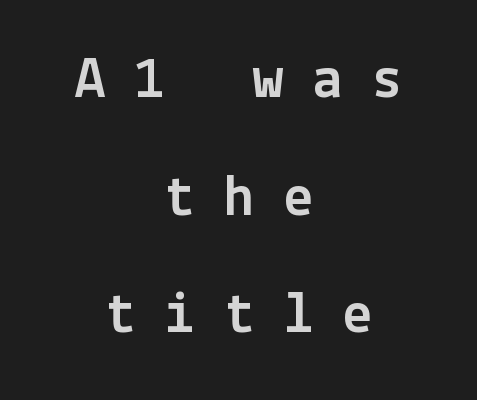
{"serif": "no", "italic": "no", "width": "normal", "x_height": "medium", "underline": "no", "align": "center", "line_spacing": "loose", "line_spacing_ratio": 1.96, "letter_spacing": "wide", "letter_spacing_em": 0.49, "glyph_px": 60}
